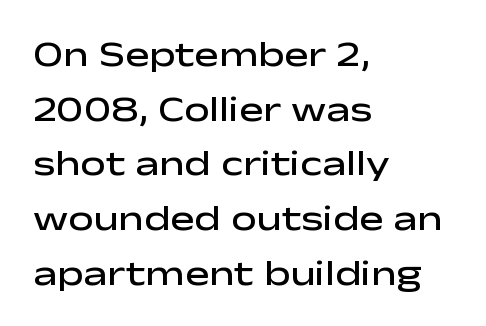
The image shows 36 px semibold, wide sans-serif type, upright; set left-aligned, normal line spacing (1.52x), normal letter spacing, not underlined; low stroke contrast and a medium x-height.
